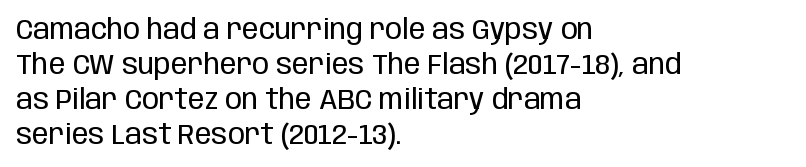
Anything drawn beneath the words? Only blank space. Note: no serifs on the glyphs. Honestly, the letter spacing is just normal — you wouldn't notice it. Compared with a typical body face, this is equally light or lighter still. The setting favours the left margin, as ordinary paragraphs usually do. Rendered with straight, roman letterforms.
